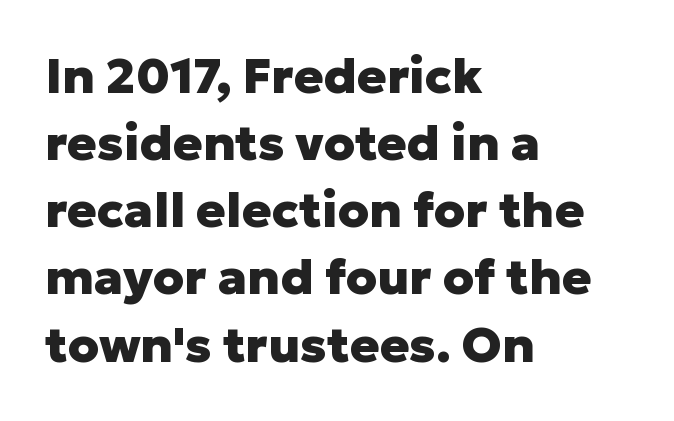
The image shows 49 px heavy sans-serif type, upright; set left-aligned, normal line spacing (1.37x), normal letter spacing, not underlined; low stroke contrast and a medium x-height.
